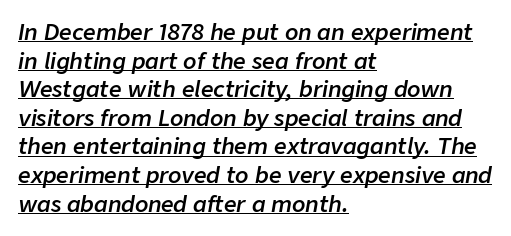
The image shows 22 px text type, italic (leaning right); set left-aligned, normal line spacing (1.3x), normal letter spacing, underlined.
